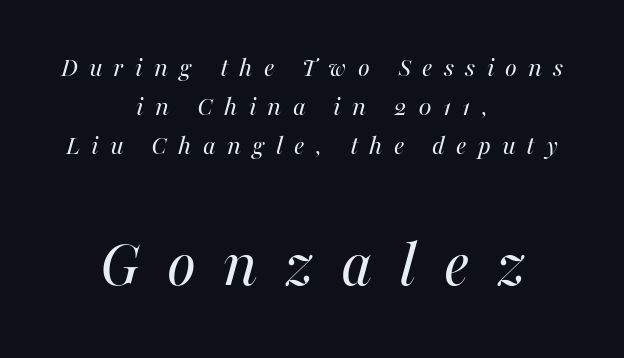
{"italic": "yes", "lean": "right", "slant_degrees": 16, "bold": "no", "weight": "regular", "width": "normal", "stroke_contrast": "medium", "x_height": "medium", "monospaced": "no", "underline": "no", "align": "center", "line_spacing": "normal", "line_spacing_ratio": 1.39, "letter_spacing": "wide", "letter_spacing_em": 0.4, "larger_block": "second", "size_ratio": 2.46, "glyph_px": 69}
